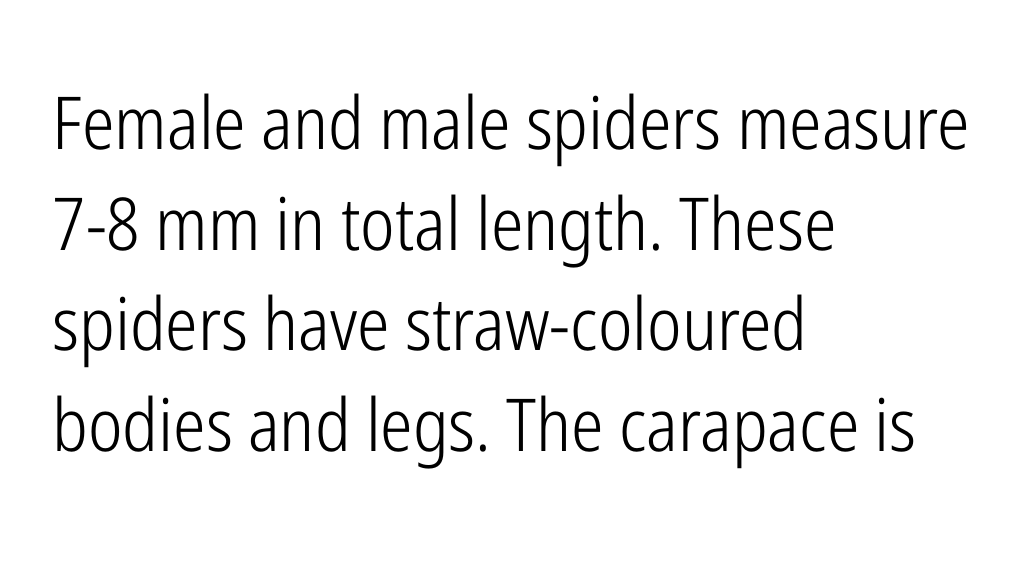
{"serif": "no", "italic": "no", "bold": "no", "weight": "light", "width": "condensed", "stroke_contrast": "low", "x_height": "medium", "monospaced": "no", "underline": "no", "align": "left", "line_spacing": "normal", "line_spacing_ratio": 1.38, "letter_spacing": "normal", "letter_spacing_em": 0.0, "glyph_px": 73}
